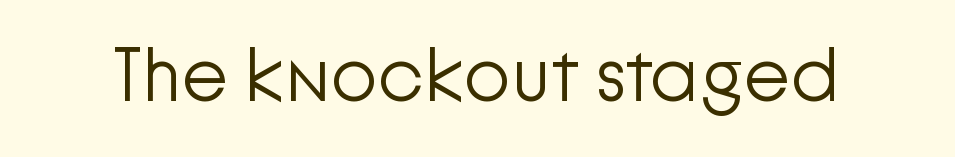
{"serif": "no", "italic": "no", "bold": "no", "weight": "light", "width": "normal", "stroke_contrast": "low", "x_height": "medium", "monospaced": "no", "underline": "no", "letter_spacing": "normal", "letter_spacing_em": 0.0, "glyph_px": 76}
